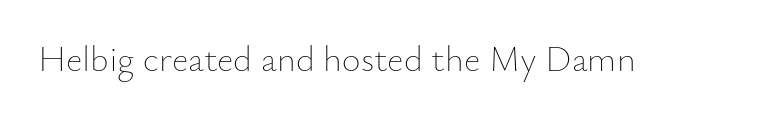
Q: Is the text bold? A: No.
Q: Is the text italic (slanted)? A: No, it is upright.
Q: Is the text underlined? A: No.
Q: Is the spacing between letters normal or unusually wide? A: Normal.
Q: Width (condensed, normal, or wide)? A: Normal.
Q: Stroke contrast? A: Low.
Q: x-height? A: Small.
Q: Monospaced? A: No.
